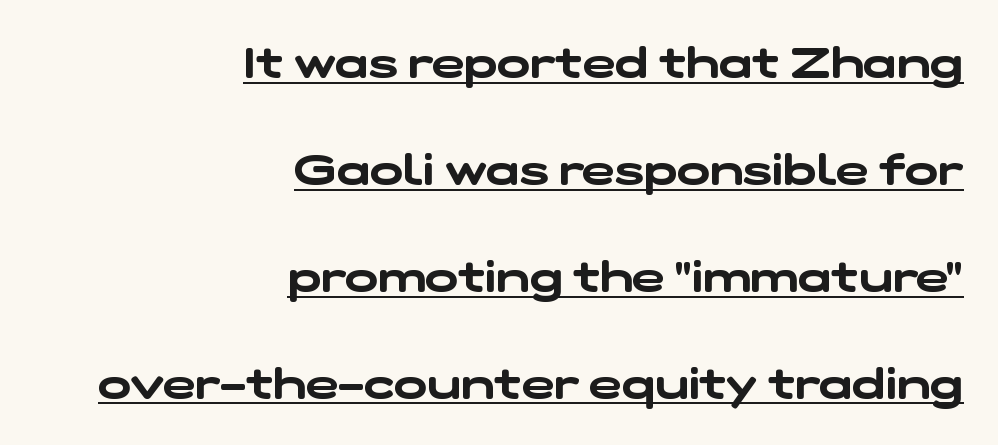
The image shows 44 px wide sans-serif type; set right-aligned, loose line spacing (2.43x), normal letter spacing, underlined; low stroke contrast and a medium x-height.
